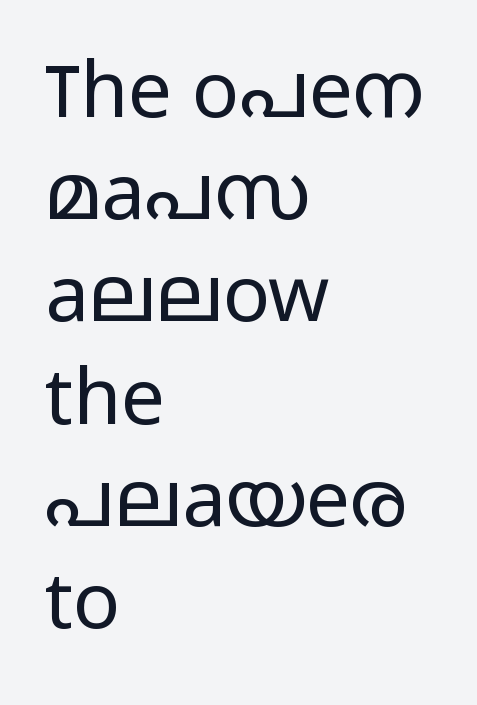
The image shows 78 px light, wide sans-serif type, upright; set left-aligned, normal line spacing (1.31x), normal letter spacing, not underlined; low stroke contrast and a medium x-height.
